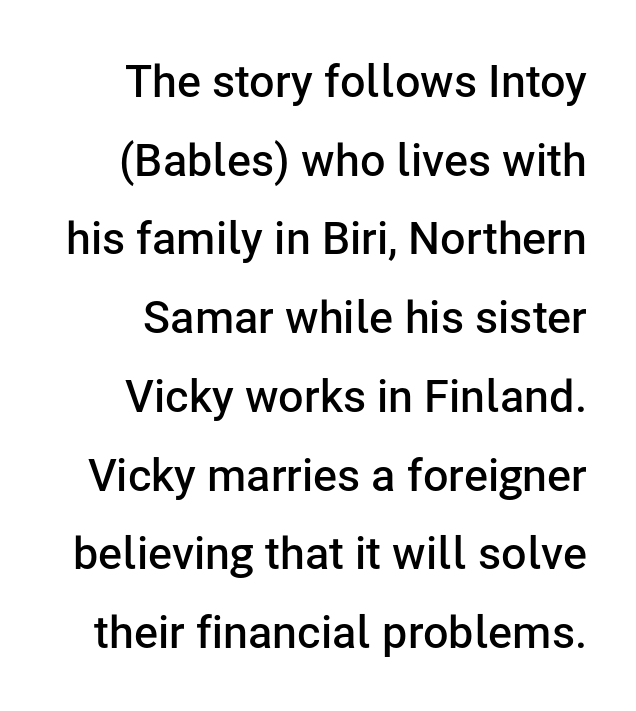
The image shows 45 px semibold sans-serif type, upright; set line spacing 1.75x, normal letter spacing, not underlined; low stroke contrast and a medium x-height.
